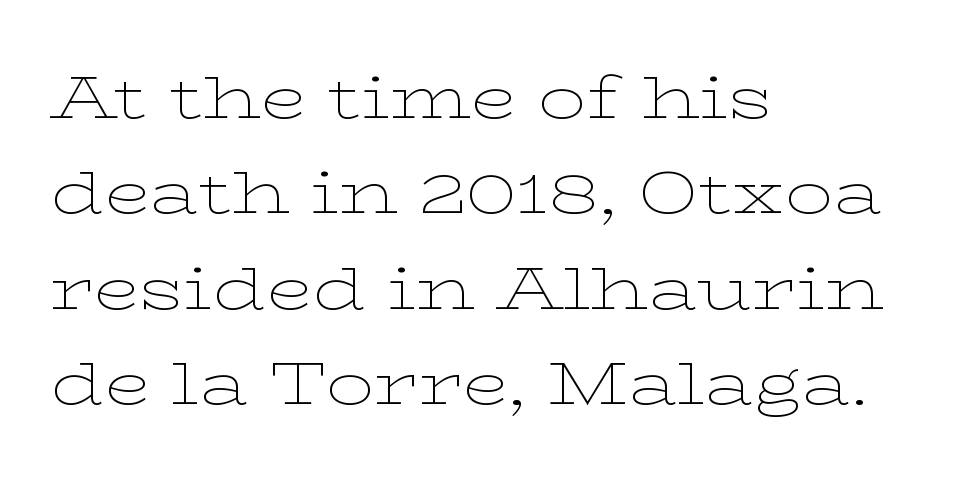
Q: Is the text bold? A: No.
Q: Is the text italic (slanted)? A: No, it is upright.
Q: Is the typeface a serif or a sans-serif typeface? A: Serif.
Q: Is the text underlined? A: No.
Q: How is the paragraph aligned? A: Left-aligned.
Q: Is the spacing between letters normal or unusually wide? A: Normal.
Q: Is the spacing between lines tight, normal or loose? A: Normal.
Q: Width (condensed, normal, or wide)? A: Wide.
Q: Stroke contrast? A: Low.
Q: x-height? A: Medium.
Q: Monospaced? A: No.
